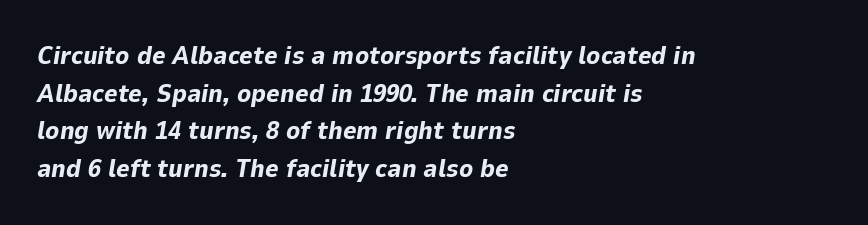
Tall strokes in this sample are angled rather than plumb. Glance below the letters and you will spot only blank space. Reading down the block, your eye returns to a fixed left position each line. A typesetter would call this leading conventional body-copy spacing.
